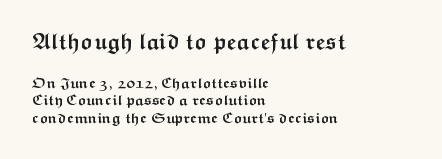
Q: Is the text bold? A: Yes.
Q: Is the text italic (slanted)? A: No, it is upright.
Q: Is the text underlined? A: No.
Q: How is the paragraph aligned? A: Left-aligned.
Q: Is the spacing between letters normal or unusually wide? A: Normal.
Q: Which block of text is set in a larger size, the first (top) or the second (bottom)? A: The first (top) one.
